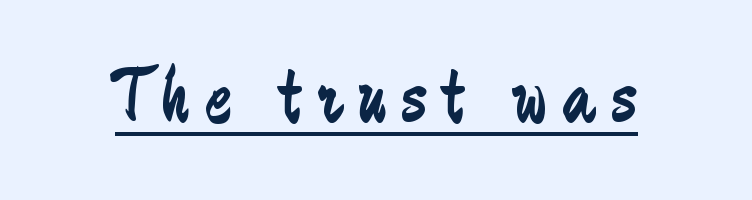
{"serif": "no", "bold": "no", "weight": "regular", "width": "condensed", "stroke_contrast": "low", "x_height": "small", "monospaced": "no", "underline": "yes", "letter_spacing": "wide", "letter_spacing_em": 0.2, "glyph_px": 80}
